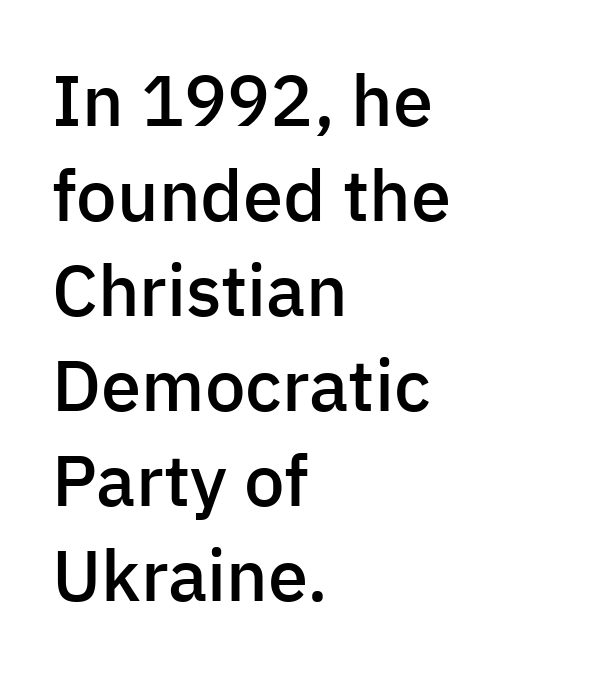
{"serif": "no", "italic": "no", "bold": "semi", "weight": "semibold", "width": "normal", "stroke_contrast": "low", "x_height": "medium", "monospaced": "no", "underline": "no", "align": "left", "line_spacing": "normal", "line_spacing_ratio": 1.32, "letter_spacing": "normal", "letter_spacing_em": 0.0, "glyph_px": 72}
